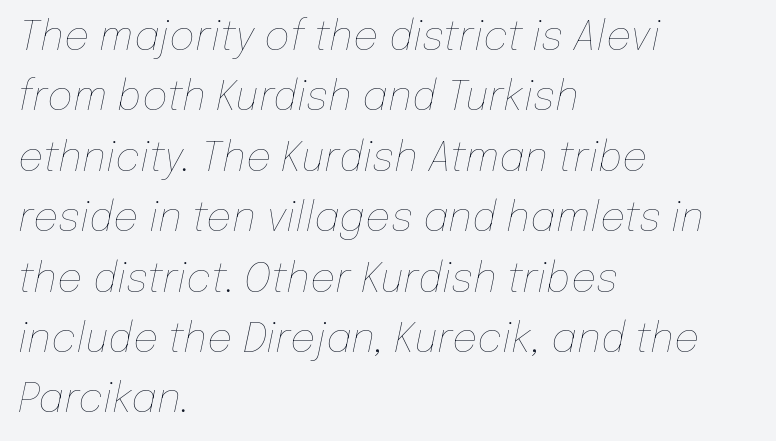
{"italic": "yes", "lean": "right", "slant_degrees": 12, "bold": "no", "weight": "thin", "width": "normal", "stroke_contrast": "low", "x_height": "medium", "monospaced": "no", "underline": "no", "align": "left", "line_spacing": "normal", "line_spacing_ratio": 1.51, "letter_spacing": "normal", "letter_spacing_em": 0.0, "glyph_px": 40}
